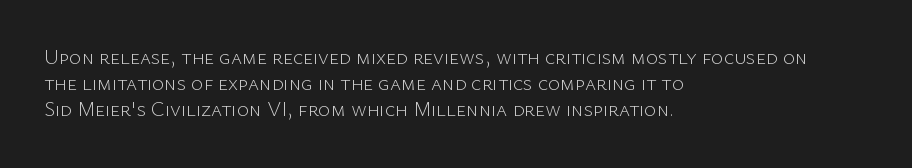
Does extra space separate the letters? No, they use regular spacing. Layout note: lines flush left. The area under the type is left untouched. This reads as an unemphasized weight, regular at the heaviest. This is roman type, the default non-slanted kind. Vertical spacing — default.
